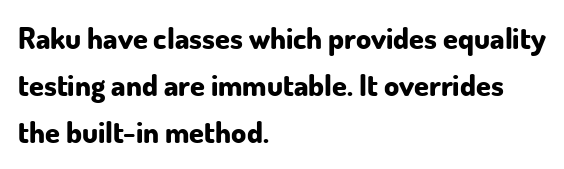
Q: Is the text bold? A: Yes.
Q: Is the text italic (slanted)? A: No, it is upright.
Q: Is the typeface a serif or a sans-serif typeface? A: Sans-serif.
Q: Is the text underlined? A: No.
Q: How is the paragraph aligned? A: Left-aligned.
Q: Is the spacing between letters normal or unusually wide? A: Normal.
Q: Is the spacing between lines tight, normal or loose? A: Normal.
Q: Width (condensed, normal, or wide)? A: Normal.
Q: Stroke contrast? A: Low.
Q: x-height? A: Small.
Q: Monospaced? A: No.
